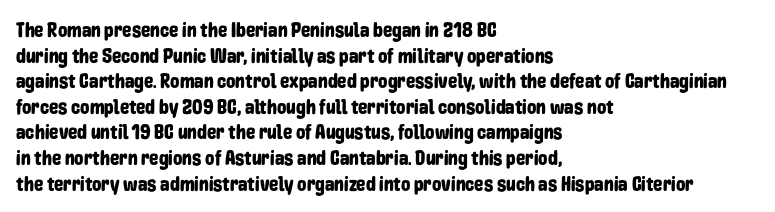
{"italic": "no", "underline": "no", "align": "left", "line_spacing_ratio": 1.22, "letter_spacing": "normal", "letter_spacing_em": 0.0, "glyph_px": 21}
